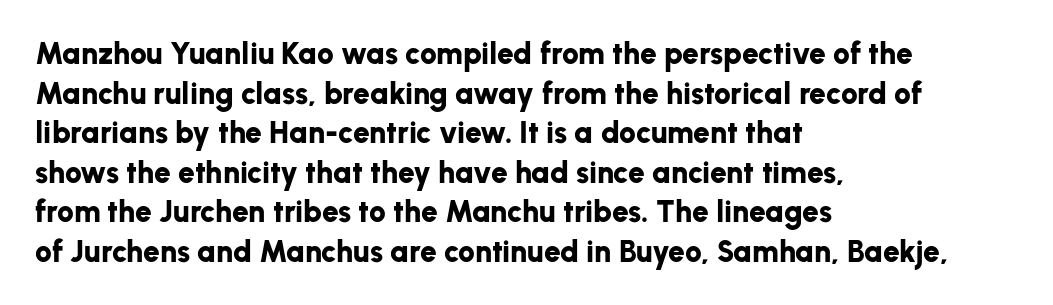
The image shows 30 px bold sans-serif type, upright; set left-aligned, normal line spacing (1.32x), normal letter spacing, not underlined; low stroke contrast and a medium x-height.
